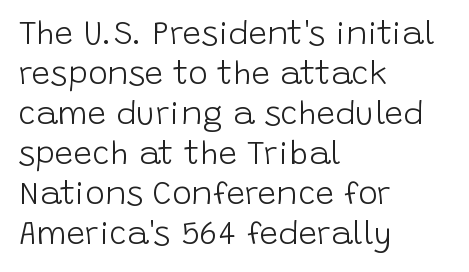
The image shows 33 px light sans-serif type, upright; set left-aligned, line spacing 1.21x, normal letter spacing, not underlined; low stroke contrast and a large x-height.
